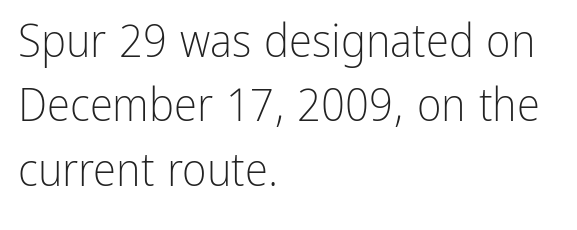
Q: Is the text bold? A: No.
Q: Is the text italic (slanted)? A: No, it is upright.
Q: Is the typeface a serif or a sans-serif typeface? A: Sans-serif.
Q: Is the text underlined? A: No.
Q: How is the paragraph aligned? A: Left-aligned.
Q: Is the spacing between letters normal or unusually wide? A: Normal.
Q: Is the spacing between lines tight, normal or loose? A: Normal.
Q: Width (condensed, normal, or wide)? A: Condensed.
Q: Stroke contrast? A: Low.
Q: x-height? A: Medium.
Q: Monospaced? A: No.
